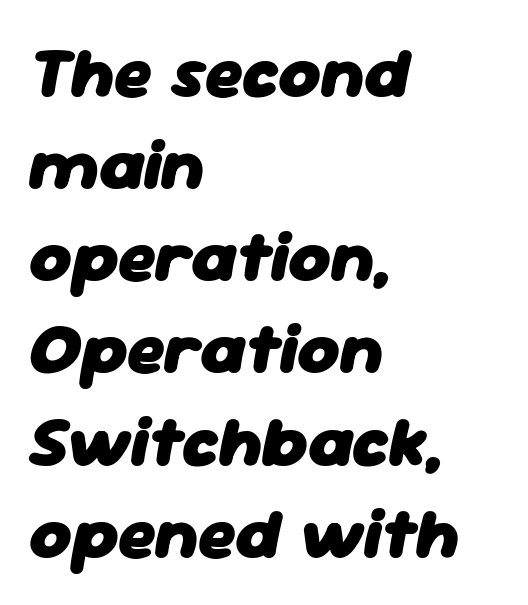
{"italic": "yes", "lean": "right", "slant_degrees": 11, "bold": "yes", "weight": "heavy", "width": "normal", "stroke_contrast": "low", "x_height": "medium", "monospaced": "no", "underline": "no", "align": "left", "line_spacing": "normal", "line_spacing_ratio": 1.28, "letter_spacing": "normal", "letter_spacing_em": 0.0, "glyph_px": 72}
